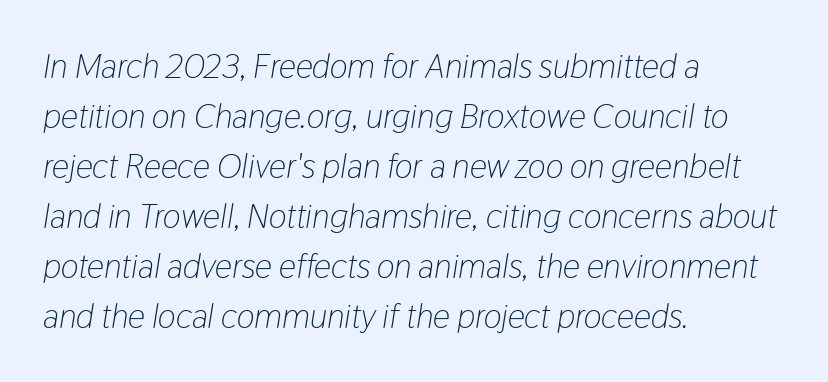
Varying glyph widths throughout — classic text-font behaviour. Quick note: underline off. Nothing unusual about the tracking: characters are spaced as the font intends. There's an unmistakable incline to the writing here.
